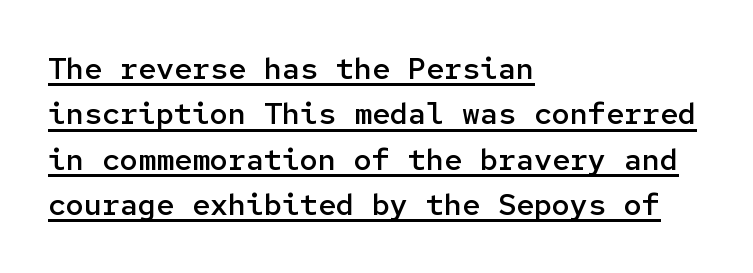
Typeset ragged right — the left edge is the straight one. The sample's only ornament is a line tracing under the words. Letter spacing: default. Is there any slant? The stems are plumb. These lines carry some extra weight — a demibold, not a full bold.
